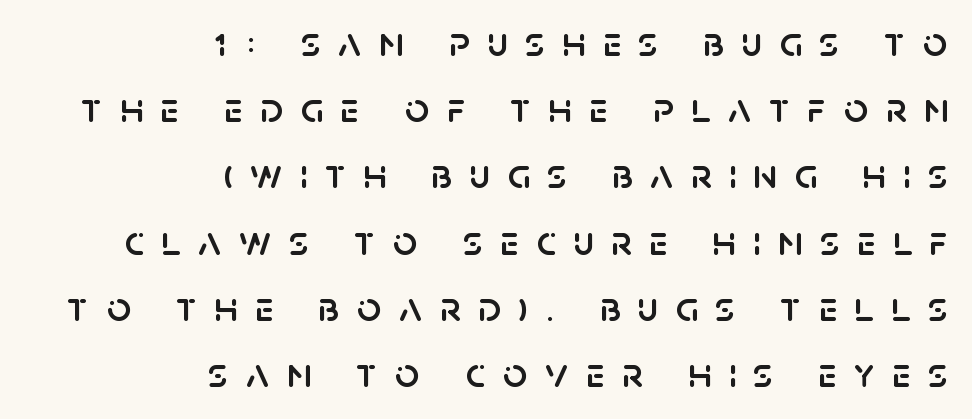
Someone cranked the tracking dial way up on this one. A typesetter would call this proportional, since set widths differ per character. Leading: standard. This sample uses an upright cut, with every glyph sitting square on the baseline. Descender tails drop into unmarked territory.
